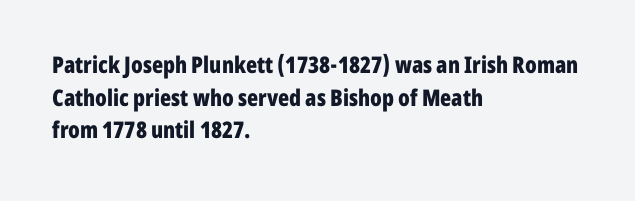
Q: Is the text bold? A: Yes.
Q: Is the text italic (slanted)? A: No, it is upright.
Q: Is the text underlined? A: No.
Q: How is the paragraph aligned? A: Left-aligned.
Q: Is the spacing between letters normal or unusually wide? A: Normal.
Q: Is the spacing between lines tight, normal or loose? A: Normal.
